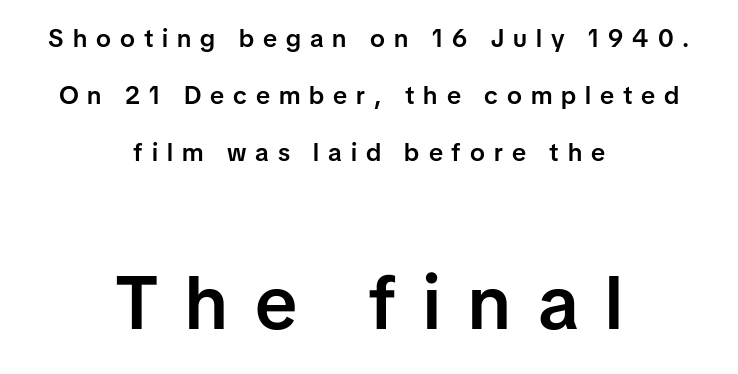
The font's upright variant was chosen for this text. This is moderately heavy type, rendered in semibold. Here the designer chose a conventional face with non-uniform glyph widths. Check under the words: just untouched page. Whoever set this made the second block the dominant, larger element.
